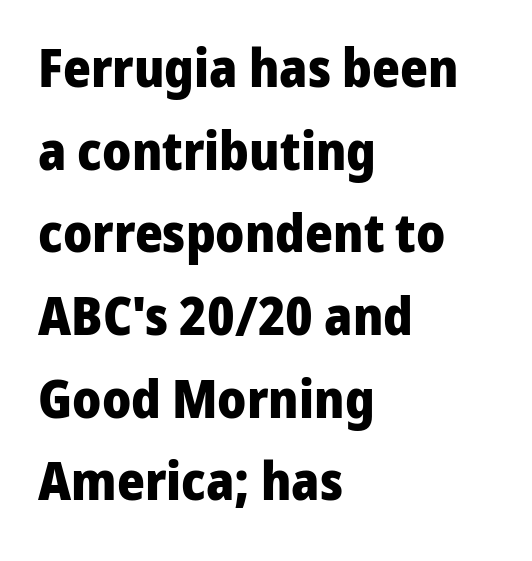
The image shows 53 px heavy sans-serif type, upright; set left-aligned, normal line spacing (1.56x), normal letter spacing, not underlined; low stroke contrast and a medium x-height.
